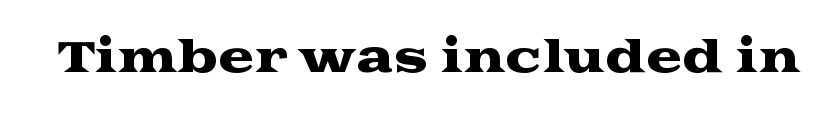
{"serif": "yes", "italic": "no", "width": "wide", "stroke_contrast": "medium", "x_height": "medium", "monospaced": "no", "underline": "no", "letter_spacing": "normal", "letter_spacing_em": 0.0, "glyph_px": 43}
